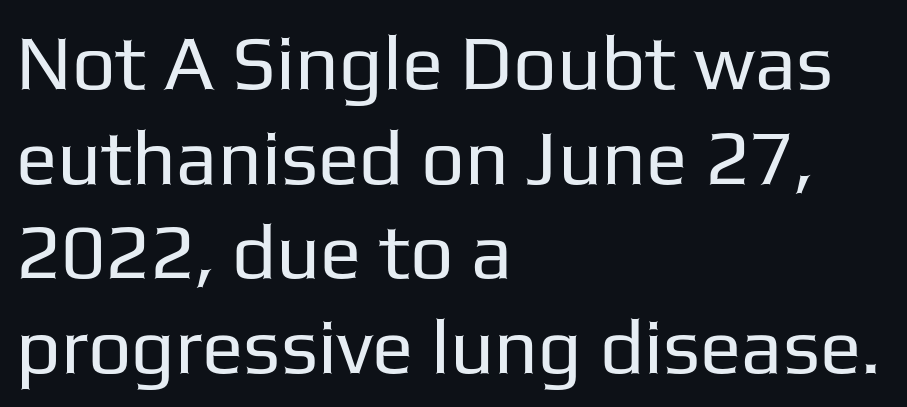
Q: Is the text bold? A: No.
Q: Is the text italic (slanted)? A: No, it is upright.
Q: Is the typeface a serif or a sans-serif typeface? A: Sans-serif.
Q: Is the text underlined? A: No.
Q: How is the paragraph aligned? A: Left-aligned.
Q: Is the spacing between letters normal or unusually wide? A: Normal.
Q: Width (condensed, normal, or wide)? A: Normal.
Q: Stroke contrast? A: Low.
Q: x-height? A: Medium.
Q: Monospaced? A: No.
